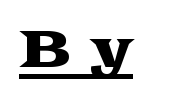
Q: Is the text italic (slanted)? A: No, it is upright.
Q: Is the typeface a serif or a sans-serif typeface? A: Serif.
Q: Is the text underlined? A: Yes.
Q: Is the spacing between letters normal or unusually wide? A: Unusually wide.
Q: Width (condensed, normal, or wide)? A: Wide.
Q: Stroke contrast? A: Medium.
Q: x-height? A: Medium.
Q: Monospaced? A: No.
